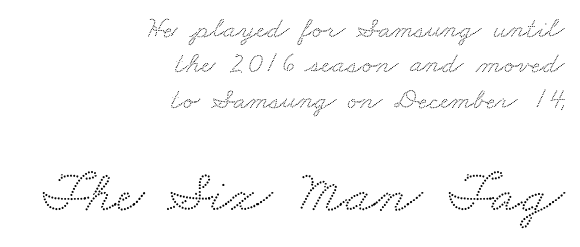
Q: Is the typeface a serif or a sans-serif typeface? A: Serif.
Q: Is the text underlined? A: No.
Q: How is the paragraph aligned? A: Right-aligned.
Q: Is the spacing between letters normal or unusually wide? A: Normal.
Q: Which block of text is set in a larger size, the first (top) or the second (bottom)? A: The second (bottom) one.
Q: Width (condensed, normal, or wide)? A: Wide.
Q: Stroke contrast? A: Medium.
Q: x-height? A: Small.
Q: Monospaced? A: No.
